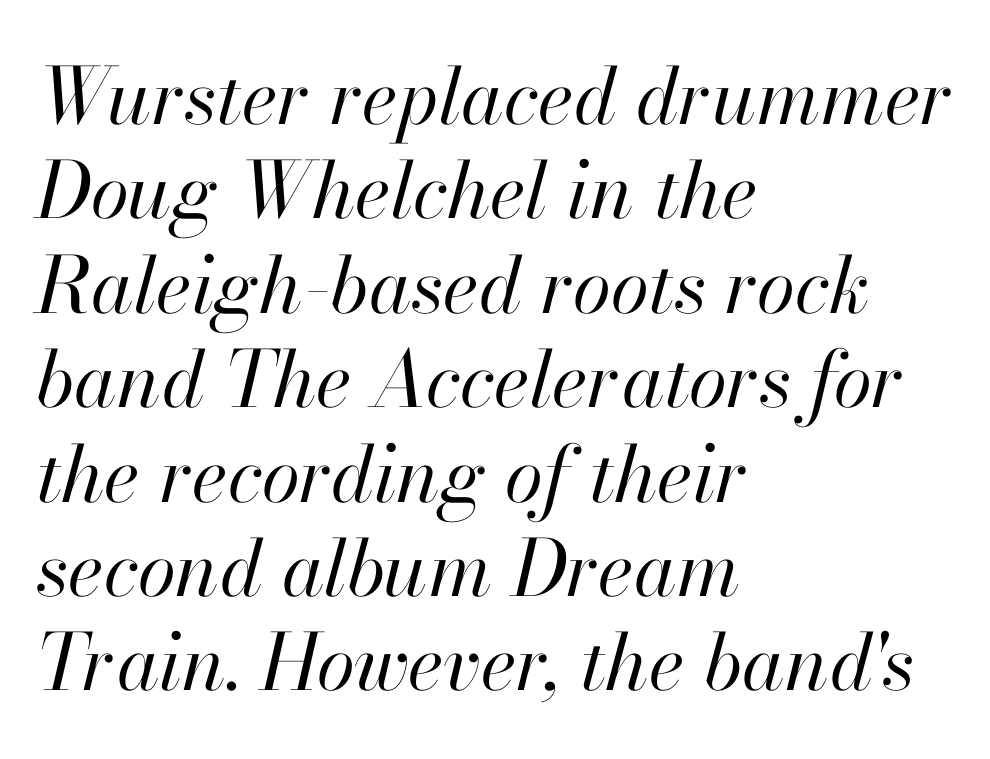
The image shows 78 px regular-weight type, italic (leaning right); set left-aligned, line spacing 1.21x, normal letter spacing, not underlined; high stroke contrast and a small x-height.
